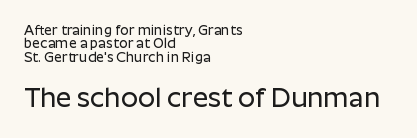
The image shows 27 px text type, upright; set left-aligned, tight line spacing (0.96x), normal letter spacing, not underlined; the second (bottom) block is 1.93x larger.
